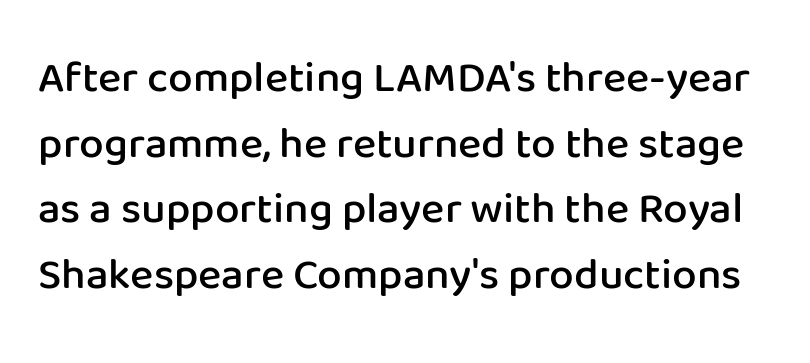
Q: Is the text bold? A: Semi-bold.
Q: Is the text italic (slanted)? A: No, it is upright.
Q: Is the typeface a serif or a sans-serif typeface? A: Sans-serif.
Q: Is the text underlined? A: No.
Q: Is the spacing between letters normal or unusually wide? A: Normal.
Q: Is the spacing between lines tight, normal or loose? A: Normal.
Q: Width (condensed, normal, or wide)? A: Normal.
Q: Stroke contrast? A: Low.
Q: x-height? A: Medium.
Q: Monospaced? A: No.
